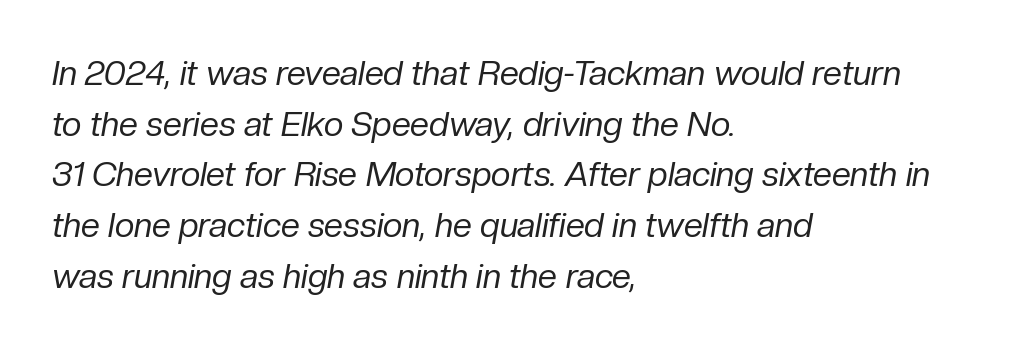
The image shows 34 px regular-weight type, italic (leaning right); set left-aligned, normal line spacing (1.49x), normal letter spacing, not underlined; low stroke contrast and a medium x-height.
